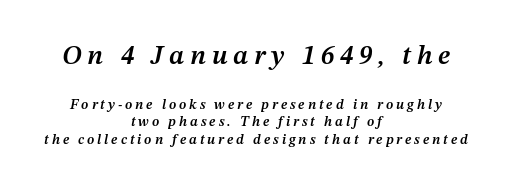
Q: Is the text bold? A: Semi-bold.
Q: Is the text italic (slanted)? A: Yes, it leans right by about 12 degrees.
Q: Is the text underlined? A: No.
Q: How is the paragraph aligned? A: Centered.
Q: Is the spacing between letters normal or unusually wide? A: Unusually wide.
Q: Which block of text is set in a larger size, the first (top) or the second (bottom)? A: The first (top) one.
